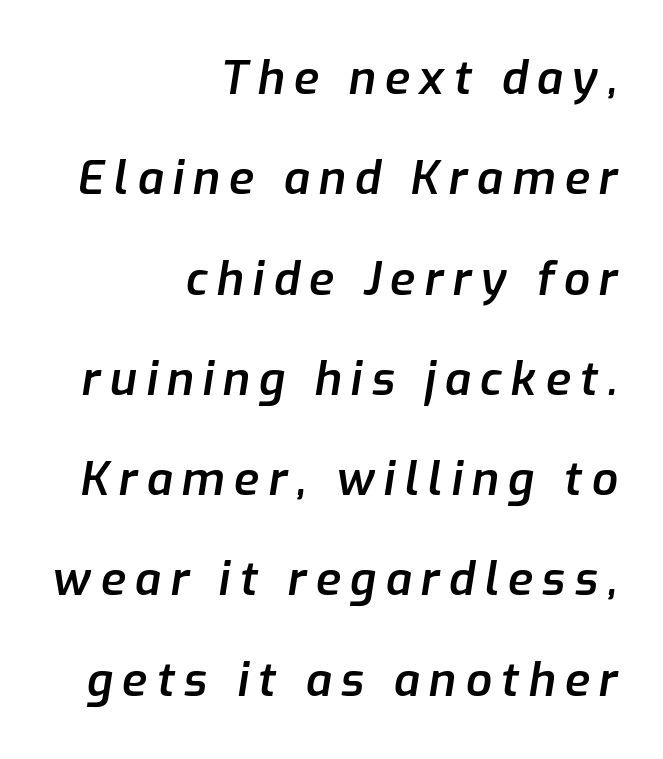
Q: Is the text bold? A: Semi-bold.
Q: Is the text italic (slanted)? A: Yes, it leans right by about 9 degrees.
Q: Is the text underlined? A: No.
Q: How is the paragraph aligned? A: Right-aligned.
Q: Is the spacing between letters normal or unusually wide? A: Unusually wide.
Q: Is the spacing between lines tight, normal or loose? A: Loose.
Q: Width (condensed, normal, or wide)? A: Normal.
Q: Stroke contrast? A: Low.
Q: x-height? A: Medium.
Q: Monospaced? A: No.
